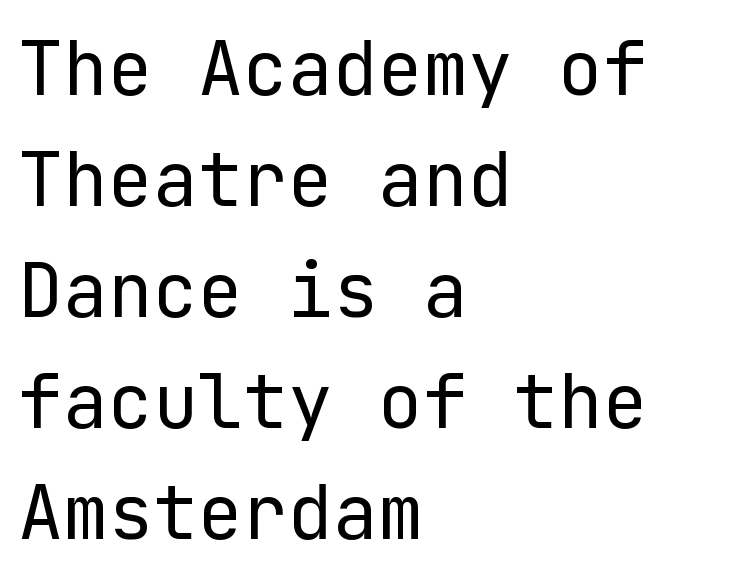
The image shows 75 px regular-weight sans-serif type, upright; set left-aligned, normal line spacing (1.48x), normal letter spacing, not underlined; low stroke contrast and a medium x-height.
